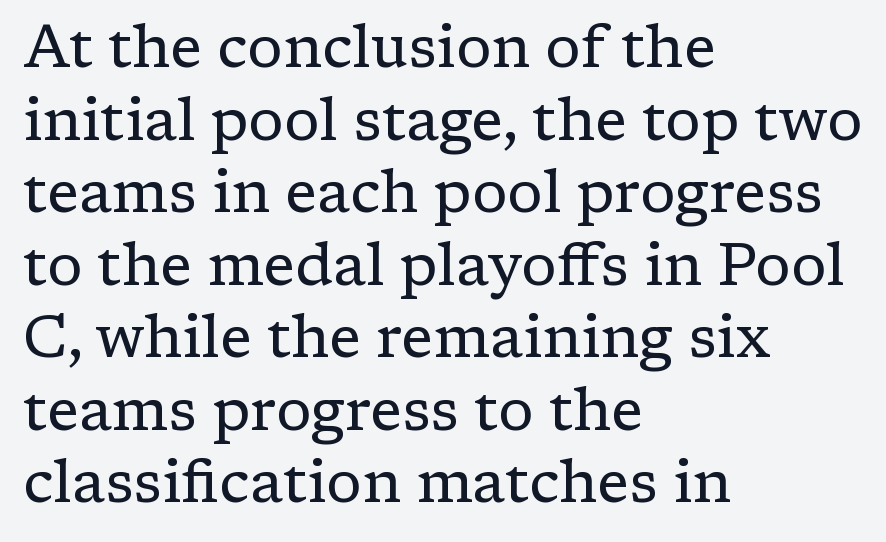
The image shows 59 px regular-weight serif type, upright; set left-aligned, line spacing 1.23x, normal letter spacing, not underlined; low stroke contrast and a medium x-height.
